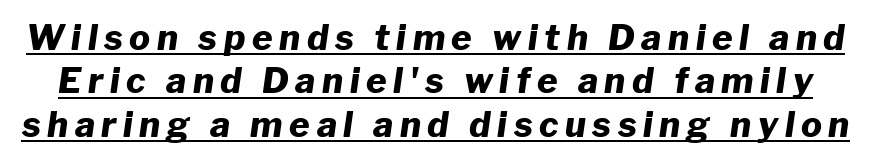
{"italic": "yes", "lean": "right", "slant_degrees": 8, "bold": "yes", "weight": "heavy", "width": "normal", "stroke_contrast": "low", "x_height": "medium", "monospaced": "no", "underline": "yes", "line_spacing_ratio": 1.24, "glyph_px": 35}
